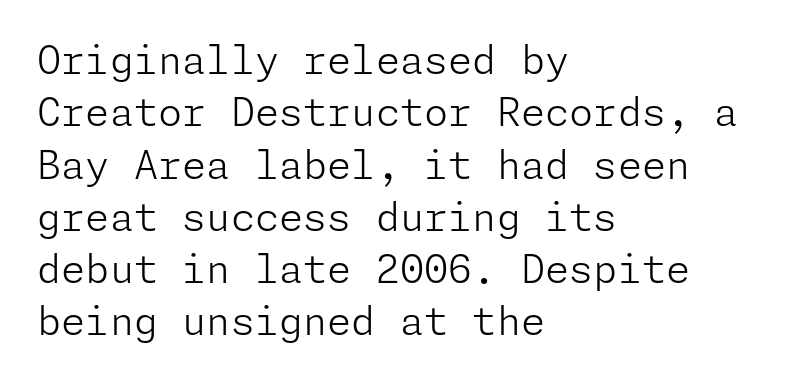
{"serif": "no", "italic": "no", "bold": "no", "weight": "light", "width": "normal", "stroke_contrast": "low", "x_height": "medium", "underline": "no", "align": "left", "line_spacing": "normal", "line_spacing_ratio": 1.34, "letter_spacing": "normal", "letter_spacing_em": 0.0, "glyph_px": 39}
